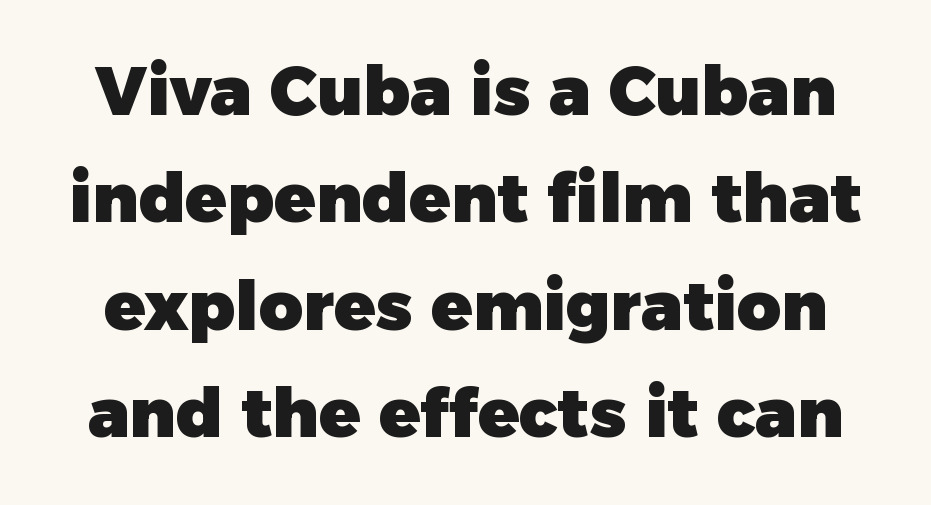
Rows of type keep a routine distance in the vertical direction. Its strokes are broad and dark, the hallmark of bold type. Letter spacing: default. Proportional: the letters do not fall into vertical columns. Ordinary non-slanted type is in use.
